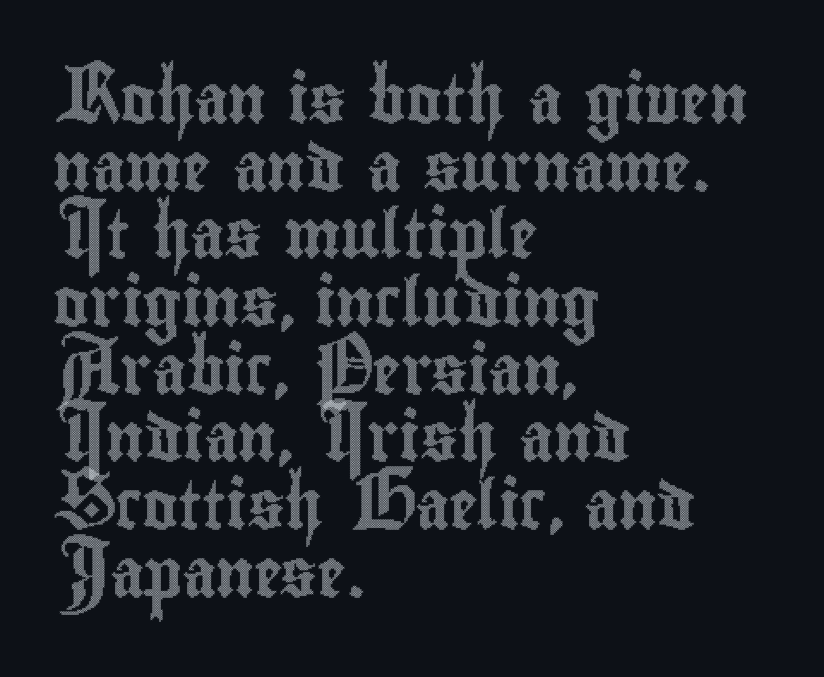
The image shows 48 px condensed type, upright; set left-aligned, normal line spacing (1.41x), normal letter spacing, not underlined; a small x-height.
